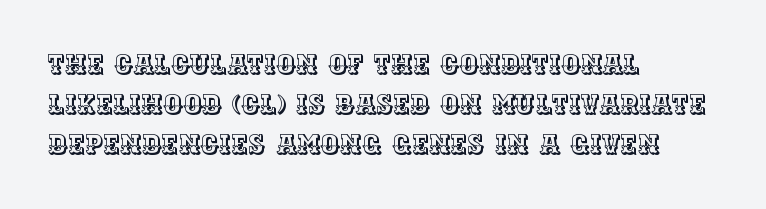
{"italic": "no", "underline": "no", "align": "left", "line_spacing": "normal", "line_spacing_ratio": 1.53, "letter_spacing": "normal", "letter_spacing_em": 0.0, "glyph_px": 26}
